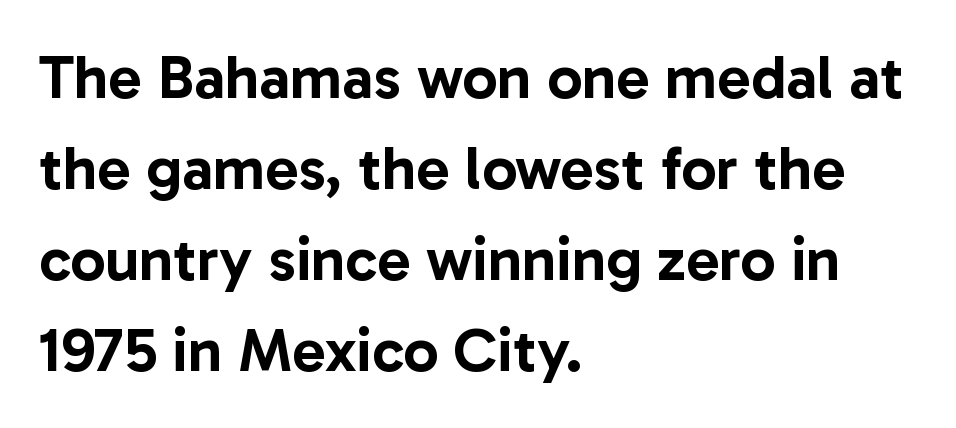
Q: Is the text italic (slanted)? A: No, it is upright.
Q: Is the typeface a serif or a sans-serif typeface? A: Sans-serif.
Q: Is the text underlined? A: No.
Q: How is the paragraph aligned? A: Left-aligned.
Q: Is the spacing between letters normal or unusually wide? A: Normal.
Q: Is the spacing between lines tight, normal or loose? A: Normal.
Q: Width (condensed, normal, or wide)? A: Normal.
Q: Stroke contrast? A: Low.
Q: x-height? A: Medium.
Q: Monospaced? A: No.
